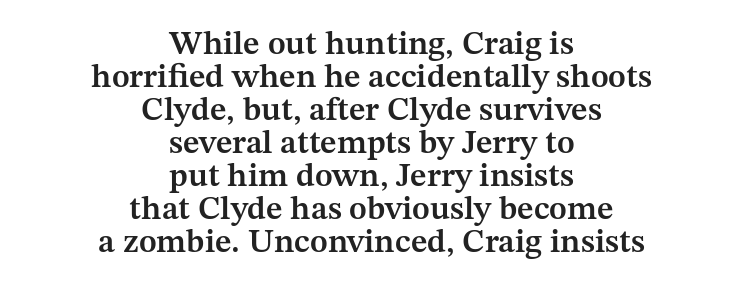
{"serif": "yes", "italic": "no", "bold": "semi", "weight": "semibold", "width": "normal", "stroke_contrast": "medium", "x_height": "medium", "monospaced": "no", "underline": "no", "align": "center", "line_spacing": "tight", "line_spacing_ratio": 1.0, "letter_spacing": "normal", "letter_spacing_em": 0.0, "glyph_px": 33}
